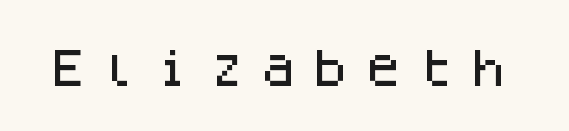
The image shows 41 px sans-serif type, upright, monospaced; set unusually wide letter spacing (+0.28 em), not underlined; low stroke contrast and a large x-height.
